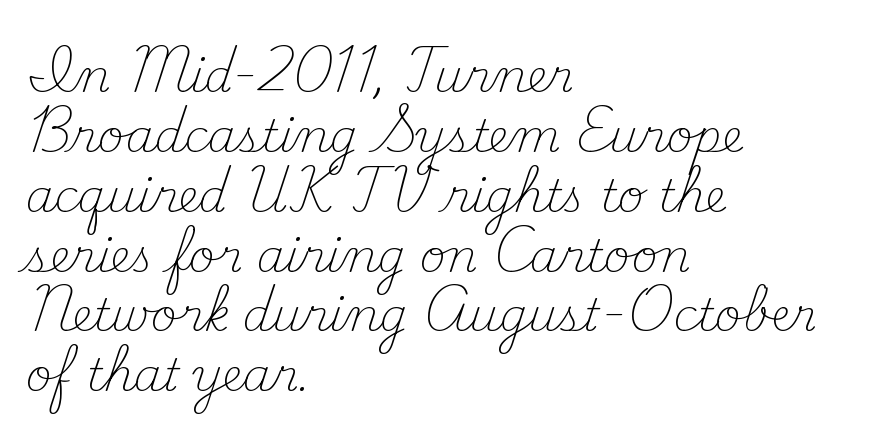
The image shows 45 px light serif type; set left-aligned, normal line spacing (1.33x), normal letter spacing, not underlined; medium stroke contrast and a small x-height.
